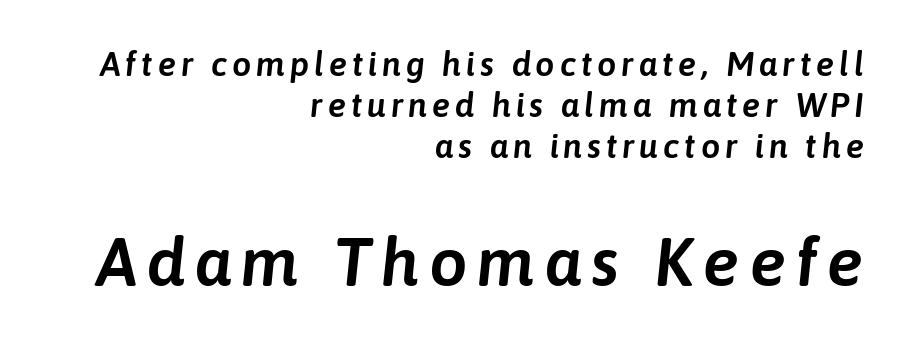
{"italic": "yes", "lean": "right", "slant_degrees": 6, "width": "normal", "stroke_contrast": "low", "x_height": "medium", "monospaced": "no", "underline": "no", "align": "right", "line_spacing_ratio": 1.21, "larger_block": "second", "size_ratio": 2.0, "glyph_px": 68}
